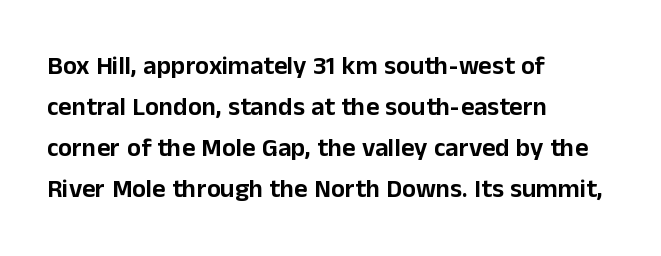
{"italic": "no", "underline": "no", "align": "left", "line_spacing": "normal", "line_spacing_ratio": 1.58, "letter_spacing": "normal", "letter_spacing_em": 0.0, "glyph_px": 26}
